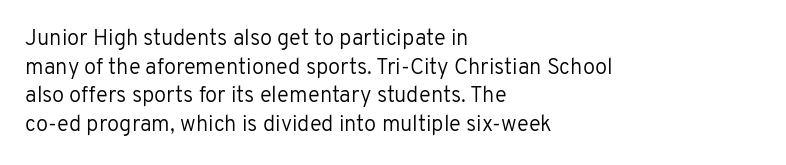
{"italic": "no", "bold": "no", "underline": "no", "align": "left", "line_spacing": "normal", "line_spacing_ratio": 1.3, "letter_spacing": "normal", "letter_spacing_em": 0.0, "glyph_px": 22}
